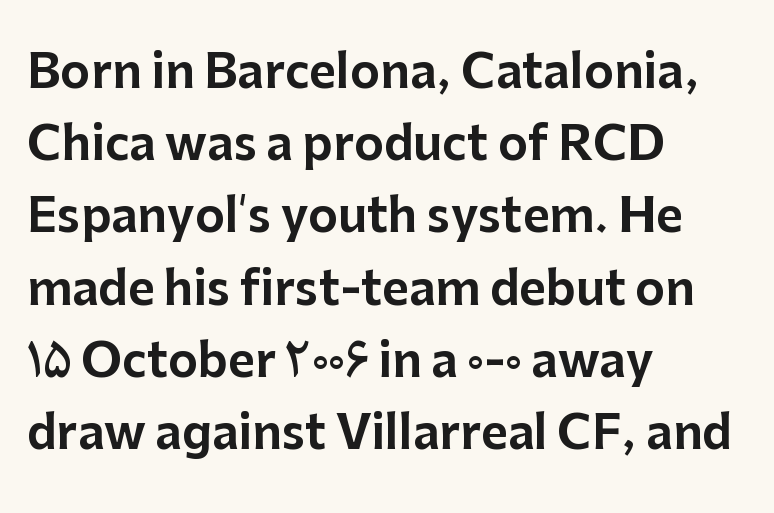
{"serif": "no", "italic": "no", "width": "normal", "stroke_contrast": "low", "x_height": "medium", "monospaced": "no", "underline": "no", "align": "left", "line_spacing": "normal", "line_spacing_ratio": 1.57, "letter_spacing": "normal", "letter_spacing_em": 0.0, "glyph_px": 46}
